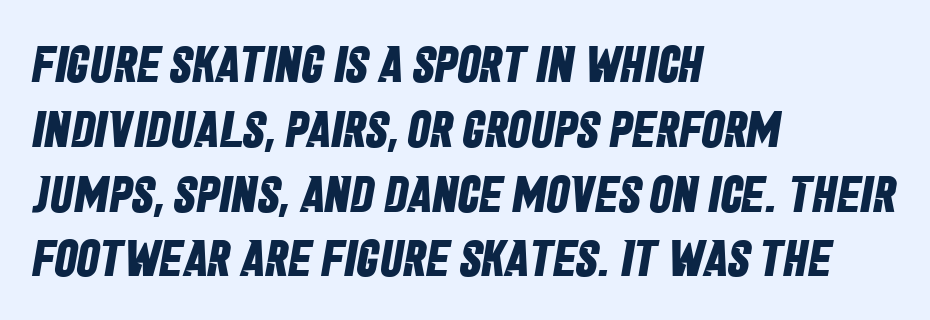
The image shows 51 px bold, condensed sans-serif type; set left-aligned, normal line spacing (1.27x), normal letter spacing, not underlined; low stroke contrast and a large x-height.
